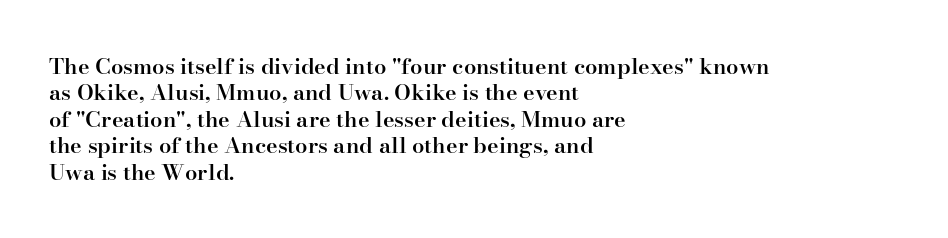
{"italic": "no", "bold": "semi", "underline": "no", "align": "left", "line_spacing_ratio": 1.2, "letter_spacing": "normal", "letter_spacing_em": 0.0, "glyph_px": 22}
